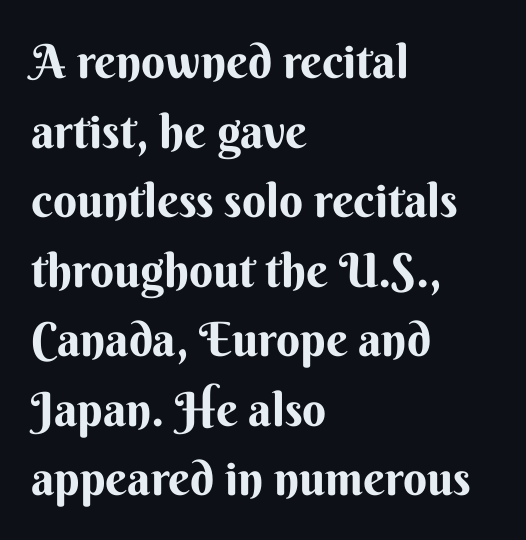
One-word summary of the alignment: left. No word sits above an underline. Looks like regular typesetting: each glyph gets only the width it needs. Horizontal bands of white between lines are of average thickness.
